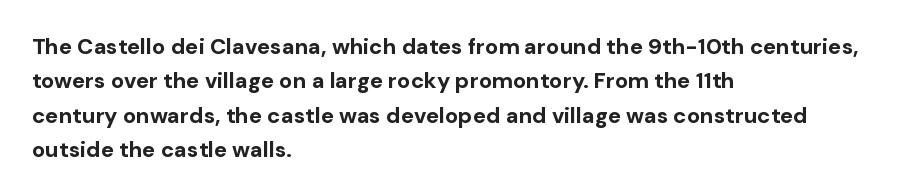
{"italic": "no", "bold": "yes", "underline": "no", "align": "left", "line_spacing": "normal", "line_spacing_ratio": 1.56, "letter_spacing": "normal", "letter_spacing_em": 0.0, "glyph_px": 22}
